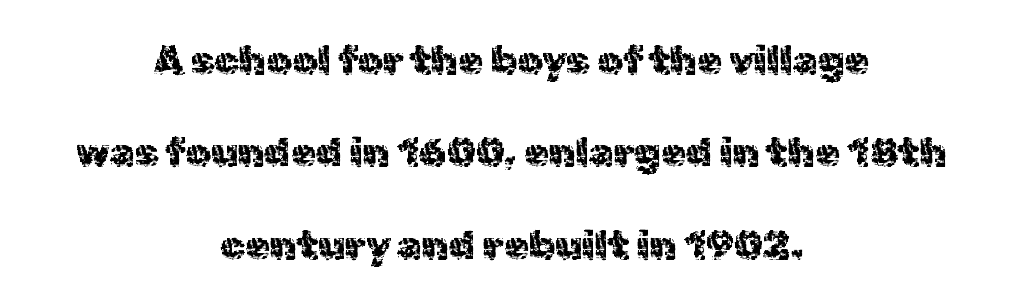
The glyphs in this specimen are sans serif. The whitespace from short lines is split evenly between both sides. Words appear dense and cohesive because spacing is normal. Unmarked baselines from the first word to the last. You could fit nearly another row in the gap between these rows. A typesetter would call this proportional, since set widths differ per character.
